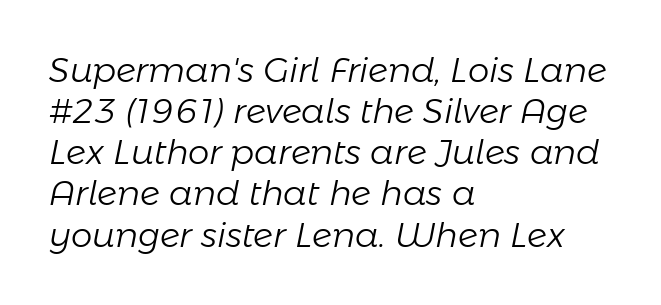
Q: Is the text bold? A: No.
Q: Is the text italic (slanted)? A: Yes, it leans right by about 11 degrees.
Q: Is the text underlined? A: No.
Q: How is the paragraph aligned? A: Left-aligned.
Q: Is the spacing between letters normal or unusually wide? A: Normal.
Q: Width (condensed, normal, or wide)? A: Normal.
Q: Stroke contrast? A: Low.
Q: x-height? A: Medium.
Q: Monospaced? A: No.
